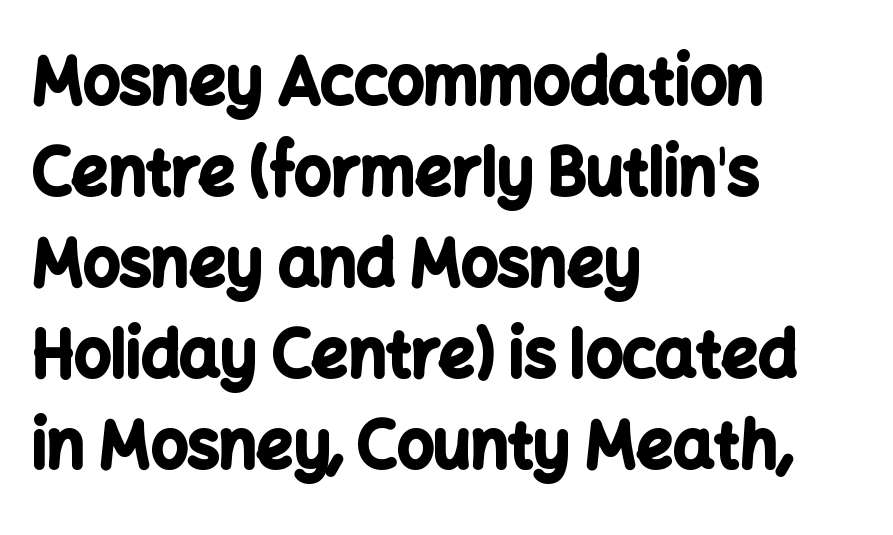
The image shows 64 px bold sans-serif type, upright; set left-aligned, normal line spacing (1.42x), normal letter spacing, not underlined; low stroke contrast and a medium x-height.
